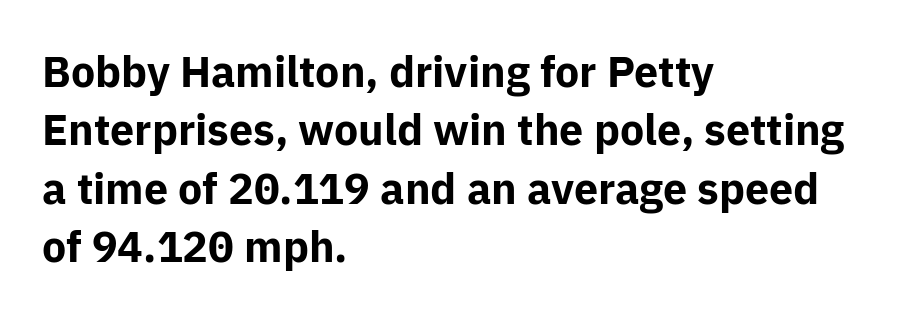
Type without underlining. The compositor pushed each line to the left boundary. Character widths vary here, with narrow letters taking less room than wide ones. A typesetter would mark this as roman, not italic. The passage shown stacks its lines at a standard gap. These lines are composed in type without serifs.
